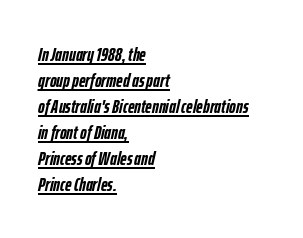
Italic: yes, the glyphs are oblique. These lines stack with their left ends in a neat column. These words are printed bold, with thick strokes throughout. Quick note: underline on.
